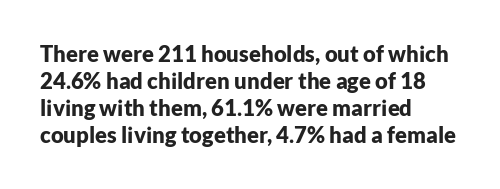
The image shows 22 px bold type, upright; set left-aligned, line spacing 1.23x, normal letter spacing, not underlined.
